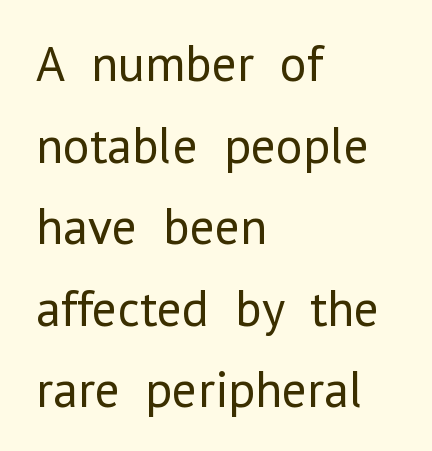
There is no visible air inserted between adjacent glyphs. Think of a printed novel: that variable character pitch is what you see here. No letter is thick-stroked: the sample isn't bold. Nothing sits at the stroke ends, so this counts as sans-serif. The letters stand upright; this is a roman face.
